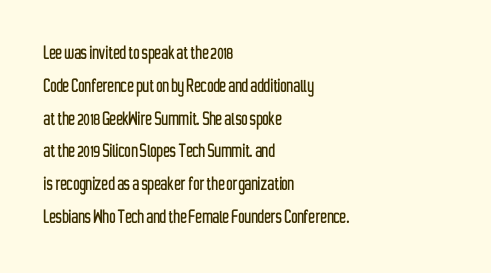
Q: Is the text italic (slanted)? A: No, it is upright.
Q: Is the text underlined? A: No.
Q: How is the paragraph aligned? A: Left-aligned.
Q: Is the spacing between letters normal or unusually wide? A: Normal.
Q: Is the spacing between lines tight, normal or loose? A: Normal.
